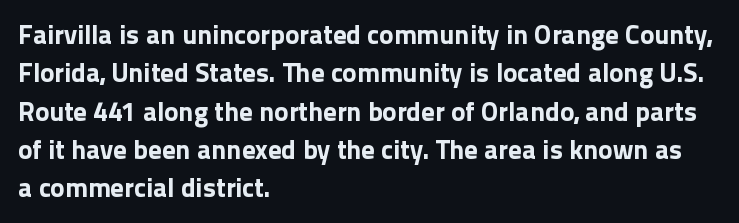
The image shows 27 px bold type, upright; set left-aligned, normal line spacing (1.42x), normal letter spacing, not underlined.
